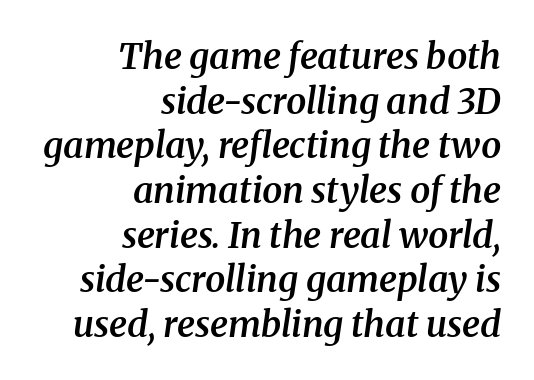
{"serif": "yes", "italic": "yes", "lean": "right", "slant_degrees": 8, "bold": "semi", "weight": "semibold", "width": "normal", "stroke_contrast": "medium", "x_height": "medium", "monospaced": "no", "underline": "no", "align": "right", "line_spacing_ratio": 1.24, "letter_spacing": "normal", "letter_spacing_em": 0.0, "glyph_px": 36}
